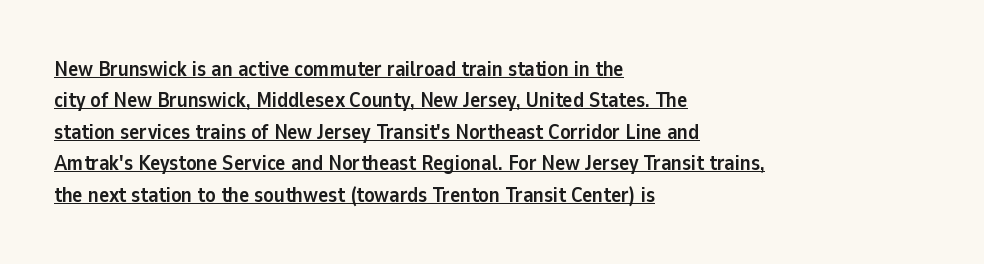
Q: Is the text bold? A: Yes.
Q: Is the text italic (slanted)? A: No, it is upright.
Q: Is the text underlined? A: Yes.
Q: How is the paragraph aligned? A: Left-aligned.
Q: Is the spacing between letters normal or unusually wide? A: Normal.
Q: Is the spacing between lines tight, normal or loose? A: Normal.
